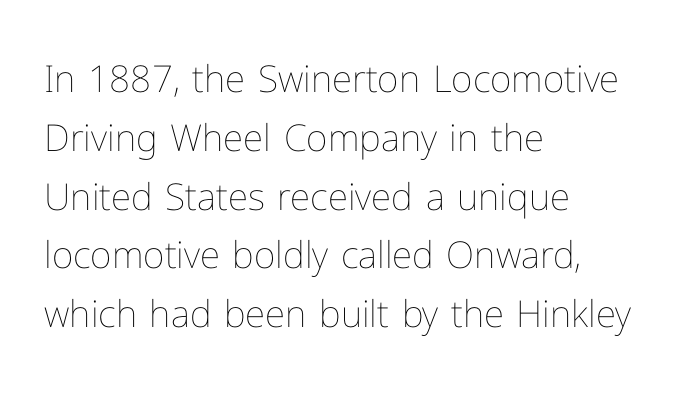
The image shows 37 px thin type, upright; set left-aligned, normal line spacing (1.59x), normal letter spacing, not underlined; low stroke contrast and a medium x-height.
